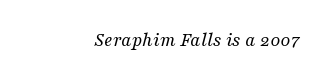
Q: Is the text bold? A: No.
Q: Is the text italic (slanted)? A: Yes, it leans right by about 16 degrees.
Q: Is the text underlined? A: No.
Q: Is the spacing between letters normal or unusually wide? A: Normal.
